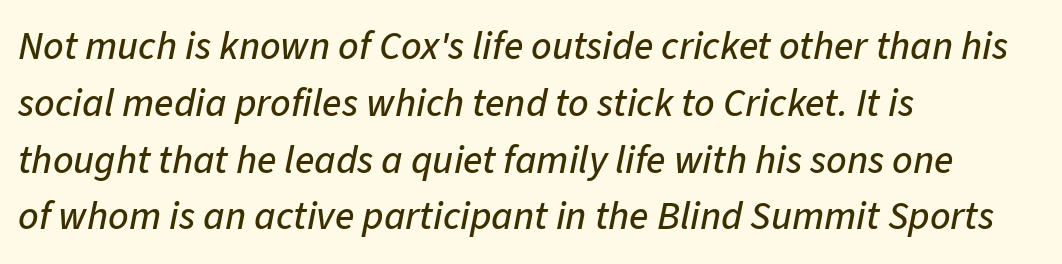
Q: Is the text italic (slanted)? A: Yes, it leans right by about 11 degrees.
Q: Is the text underlined? A: No.
Q: How is the paragraph aligned? A: Left-aligned.
Q: Is the spacing between letters normal or unusually wide? A: Normal.
Q: Is the spacing between lines tight, normal or loose? A: Normal.
Q: Width (condensed, normal, or wide)? A: Normal.
Q: Stroke contrast? A: Low.
Q: x-height? A: Medium.
Q: Monospaced? A: No.
